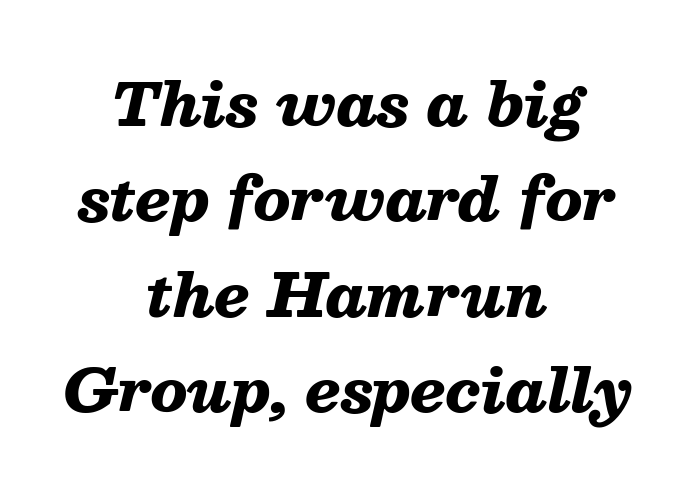
{"italic": "yes", "lean": "right", "slant_degrees": 13, "bold": "yes", "weight": "heavy", "width": "normal", "stroke_contrast": "medium", "x_height": "medium", "monospaced": "no", "underline": "no", "align": "center", "line_spacing": "normal", "line_spacing_ratio": 1.59, "letter_spacing": "normal", "letter_spacing_em": 0.0, "glyph_px": 60}
